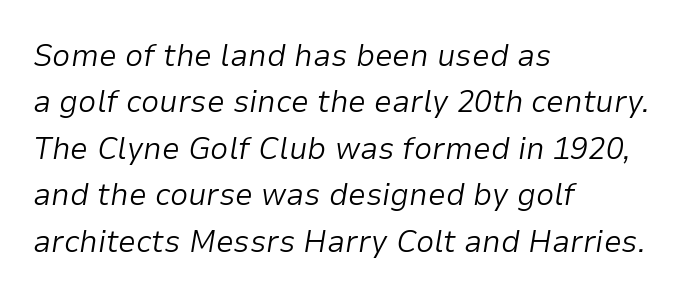
{"italic": "yes", "lean": "right", "slant_degrees": 9, "bold": "no", "weight": "light", "width": "normal", "stroke_contrast": "low", "x_height": "medium", "monospaced": "no", "underline": "no", "align": "left", "line_spacing": "normal", "line_spacing_ratio": 1.45, "letter_spacing": "normal", "letter_spacing_em": 0.0, "glyph_px": 32}
